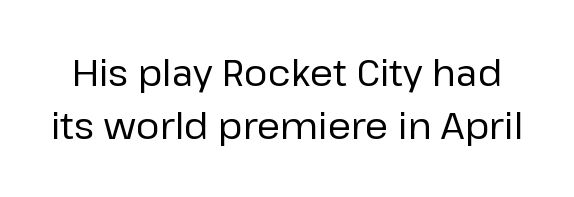
Spacing verdict: proportional, widths tailored to each character. The passage shown is not underscored anywhere. Short note: letters normally spaced. The font family rendered here belongs to the sans-serif group. Posture: vertical.
